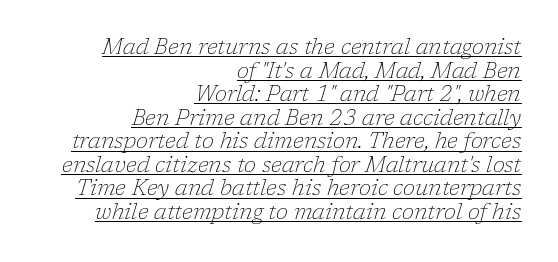
The image shows 22 px text type, italic (leaning right); set right-aligned, tight line spacing (1.07x), normal letter spacing, underlined.
